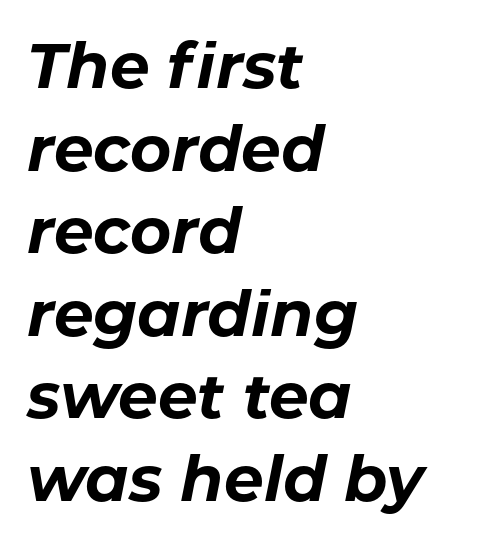
Q: Is the text bold? A: Yes.
Q: Is the text italic (slanted)? A: Yes, it leans right by about 11 degrees.
Q: Is the text underlined? A: No.
Q: How is the paragraph aligned? A: Left-aligned.
Q: Is the spacing between letters normal or unusually wide? A: Normal.
Q: Is the spacing between lines tight, normal or loose? A: Normal.
Q: Width (condensed, normal, or wide)? A: Normal.
Q: Stroke contrast? A: Low.
Q: x-height? A: Medium.
Q: Monospaced? A: No.
